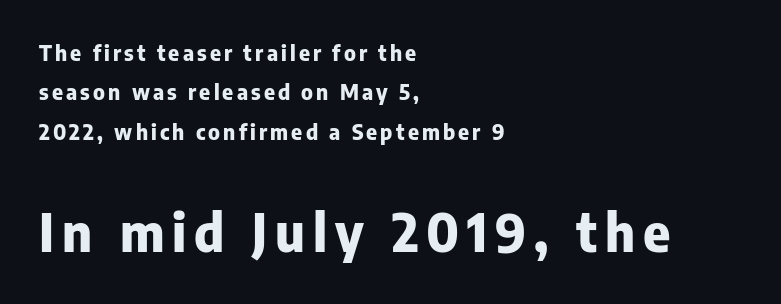
Q: Is the text bold? A: Yes.
Q: Is the text italic (slanted)? A: No, it is upright.
Q: Is the typeface a serif or a sans-serif typeface? A: Sans-serif.
Q: Is the text underlined? A: No.
Q: How is the paragraph aligned? A: Left-aligned.
Q: Which block of text is set in a larger size, the first (top) or the second (bottom)? A: The second (bottom) one.
Q: Width (condensed, normal, or wide)? A: Normal.
Q: Stroke contrast? A: Low.
Q: x-height? A: Medium.
Q: Monospaced? A: No.
